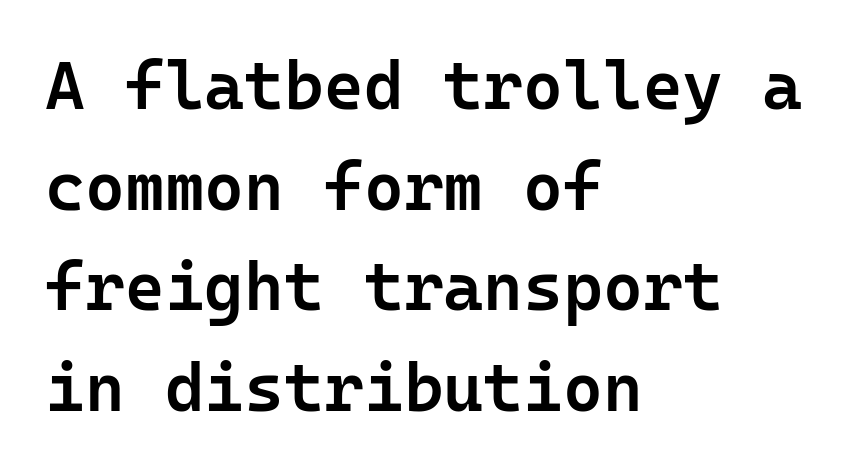
{"serif": "no", "italic": "no", "bold": "semi", "weight": "semibold", "width": "normal", "stroke_contrast": "low", "x_height": "medium", "monospaced": "yes", "underline": "no", "align": "left", "line_spacing": "normal", "line_spacing_ratio": 1.48, "letter_spacing": "normal", "letter_spacing_em": 0.0, "glyph_px": 68}
